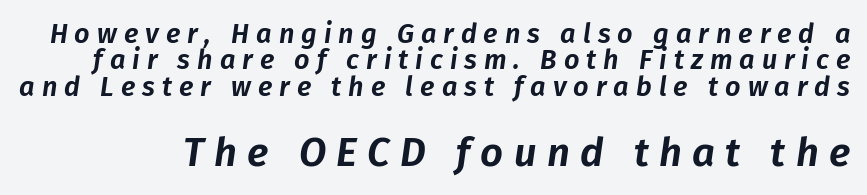
Q: Is the text italic (slanted)? A: Yes, it leans right by about 8 degrees.
Q: Is the text underlined? A: No.
Q: Is the spacing between letters normal or unusually wide? A: Unusually wide.
Q: Is the spacing between lines tight, normal or loose? A: Tight.
Q: Which block of text is set in a larger size, the first (top) or the second (bottom)? A: The second (bottom) one.
Q: Width (condensed, normal, or wide)? A: Normal.
Q: Stroke contrast? A: Low.
Q: x-height? A: Medium.
Q: Monospaced? A: No.
